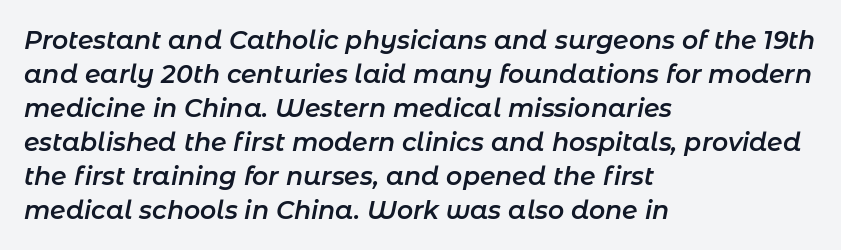
The lines sit at an ordinary, default distance from one another. As a designer I'd log this as weight 600, semibold. No word sits above an underline. Short note: letters normally spaced. Style check: oblique.
